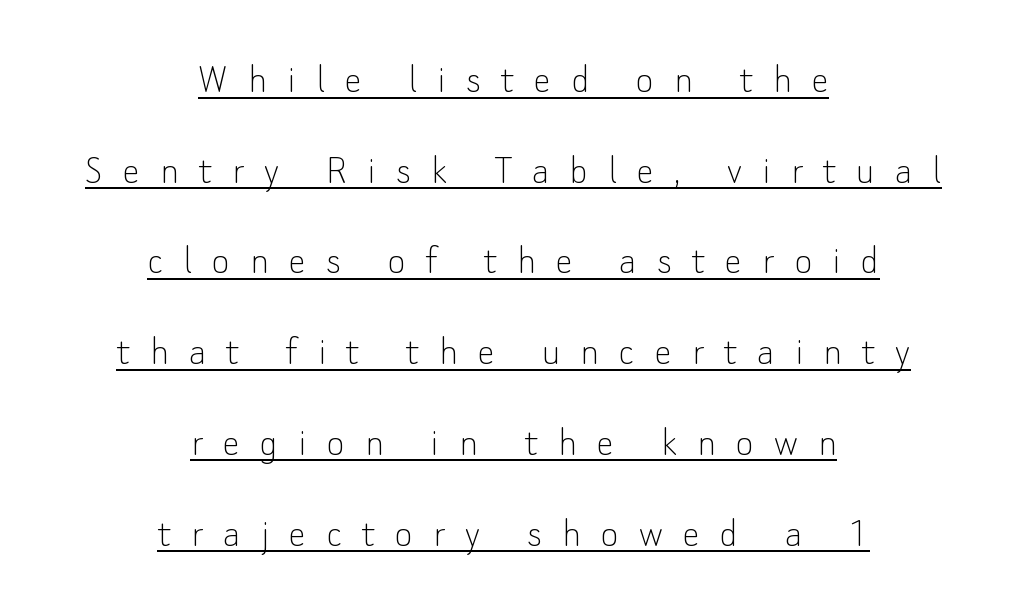
{"serif": "no", "italic": "no", "bold": "no", "weight": "thin", "width": "normal", "stroke_contrast": "low", "x_height": "small", "monospaced": "no", "underline": "yes", "align": "center", "line_spacing": "loose", "line_spacing_ratio": 2.11, "letter_spacing": "wide", "letter_spacing_em": 0.47, "glyph_px": 43}
